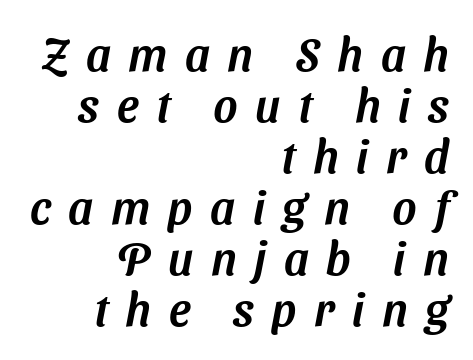
Q: Is the typeface a serif or a sans-serif typeface? A: Sans-serif.
Q: Is the text underlined? A: No.
Q: How is the paragraph aligned? A: Right-aligned.
Q: Is the spacing between letters normal or unusually wide? A: Unusually wide.
Q: Is the spacing between lines tight, normal or loose? A: Tight.
Q: Width (condensed, normal, or wide)? A: Normal.
Q: Stroke contrast? A: Medium.
Q: x-height? A: Medium.
Q: Monospaced? A: No.
